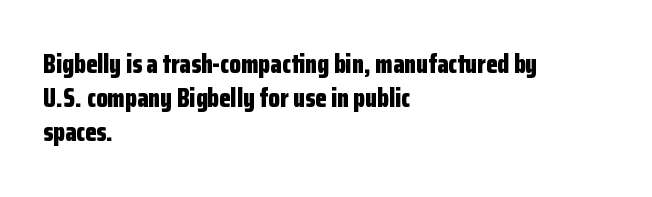
Typeset ragged right — the left edge is the straight one. Words float on clear page, feet unadorned. Vertically, the passage feels balanced, rows spaced as you'd expect. This sample uses plain, unmodified letter spacing. Summary of weight: heavy, a full bold. Characters remain perfectly vertical along every line.
